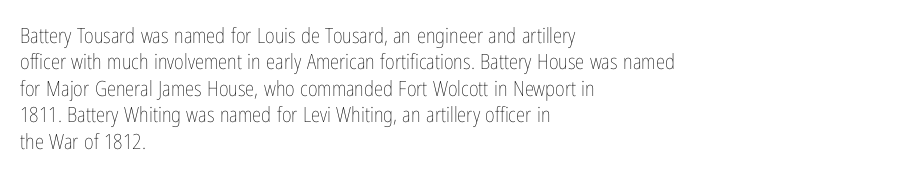
Q: Is the text bold? A: No.
Q: Is the text italic (slanted)? A: No, it is upright.
Q: Is the text underlined? A: No.
Q: How is the paragraph aligned? A: Left-aligned.
Q: Is the spacing between letters normal or unusually wide? A: Normal.
Q: Is the spacing between lines tight, normal or loose? A: Normal.
